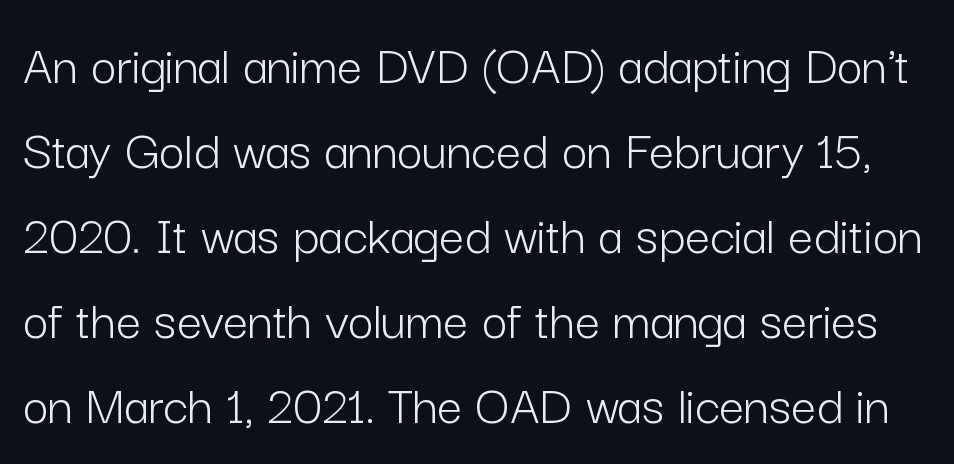
The image shows 56 px light sans-serif type, upright; set normal line spacing (1.52x), normal letter spacing, not underlined; low stroke contrast and a medium x-height.
